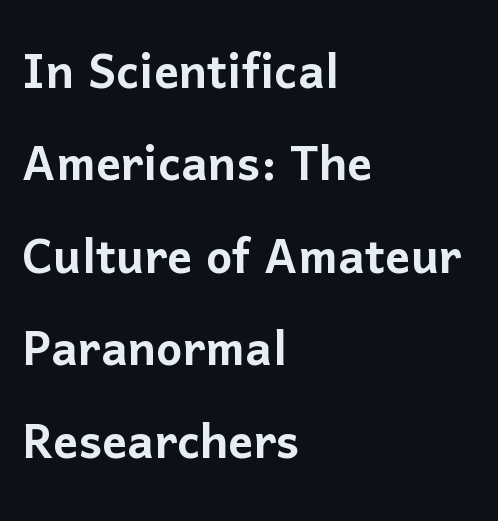
The image shows 62 px sans-serif type, upright; set left-aligned, normal line spacing (1.49x), normal letter spacing, not underlined; low stroke contrast and a medium x-height.
